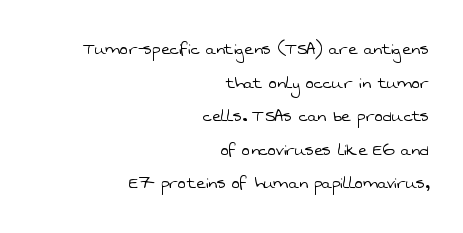
{"bold": "no", "underline": "no", "align": "right", "line_spacing": "normal", "line_spacing_ratio": 1.68, "letter_spacing": "normal", "letter_spacing_em": 0.0, "glyph_px": 20}
